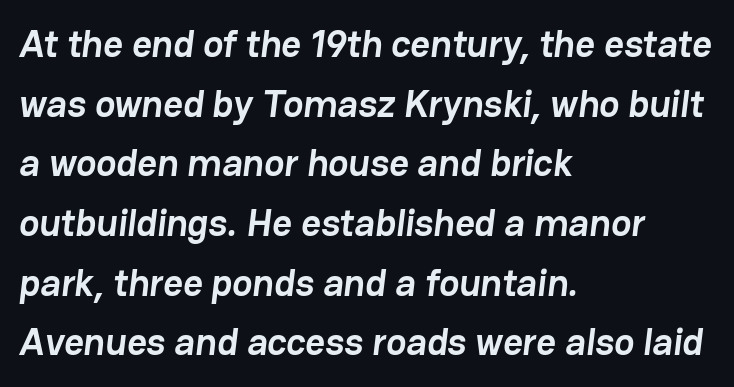
Q: Is the text bold? A: Yes.
Q: Is the typeface a serif or a sans-serif typeface? A: Sans-serif.
Q: Is the text underlined? A: No.
Q: How is the paragraph aligned? A: Left-aligned.
Q: Is the spacing between letters normal or unusually wide? A: Normal.
Q: Is the spacing between lines tight, normal or loose? A: Normal.
Q: Width (condensed, normal, or wide)? A: Normal.
Q: Stroke contrast? A: Low.
Q: x-height? A: Medium.
Q: Monospaced? A: No.
